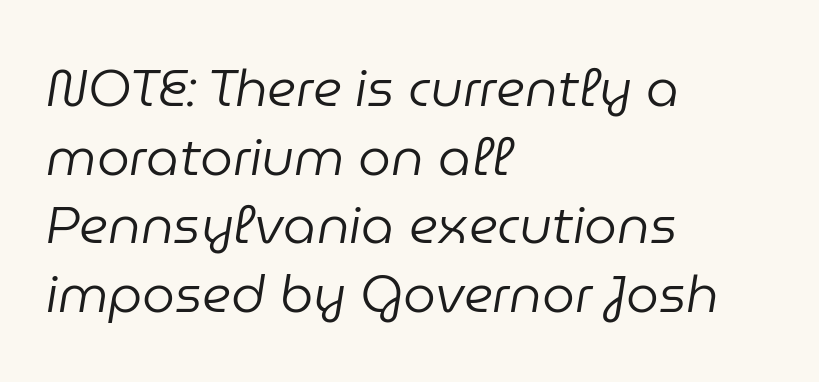
The image shows 52 px regular-weight type, italic (leaning right); set left-aligned, normal line spacing (1.32x), normal letter spacing, not underlined; low stroke contrast and a medium x-height.
